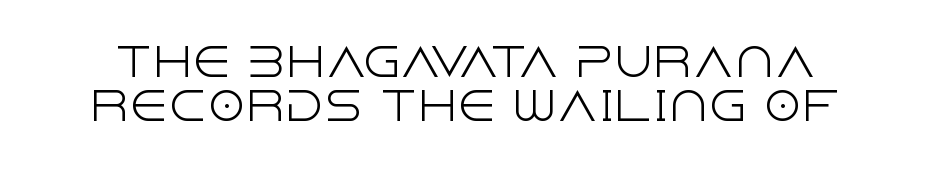
Q: Is the text bold? A: No.
Q: Is the text italic (slanted)? A: No, it is upright.
Q: Is the typeface a serif or a sans-serif typeface? A: Sans-serif.
Q: Is the text underlined? A: No.
Q: Is the spacing between letters normal or unusually wide? A: Normal.
Q: Is the spacing between lines tight, normal or loose? A: Tight.
Q: Width (condensed, normal, or wide)? A: Normal.
Q: x-height? A: Large.
Q: Monospaced? A: No.
